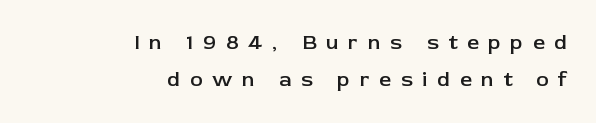
Letters rest on an invisible, unmarked baseline. You can tell it's not italic because the verticals are truly vertical. Weight check: semibold — heavier than regular, not quite bold. Does extra space separate the letters? Yes, quite a lot of it.
